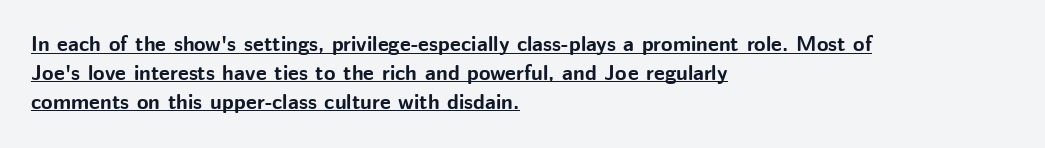
Q: Is the text bold? A: Yes.
Q: Is the text italic (slanted)? A: No, it is upright.
Q: Is the text underlined? A: Yes.
Q: How is the paragraph aligned? A: Left-aligned.
Q: Is the spacing between letters normal or unusually wide? A: Normal.
Q: Is the spacing between lines tight, normal or loose? A: Normal.
